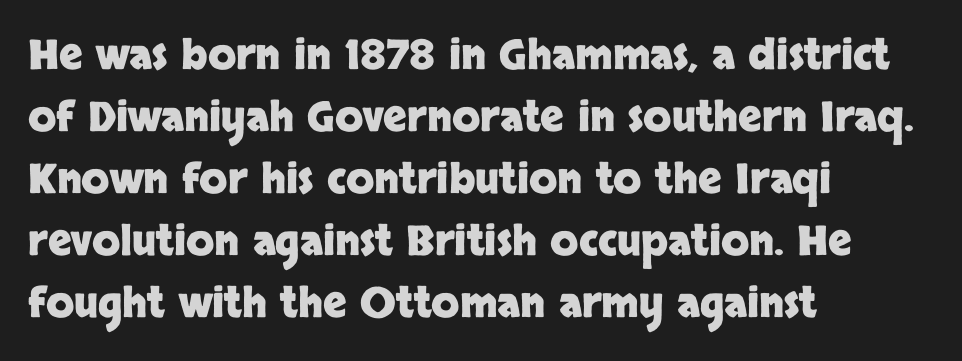
Q: Is the text bold? A: Yes.
Q: Is the text italic (slanted)? A: No, it is upright.
Q: Is the typeface a serif or a sans-serif typeface? A: Sans-serif.
Q: Is the text underlined? A: No.
Q: How is the paragraph aligned? A: Left-aligned.
Q: Is the spacing between letters normal or unusually wide? A: Normal.
Q: Is the spacing between lines tight, normal or loose? A: Normal.
Q: Width (condensed, normal, or wide)? A: Normal.
Q: Stroke contrast? A: Low.
Q: x-height? A: Large.
Q: Monospaced? A: No.
